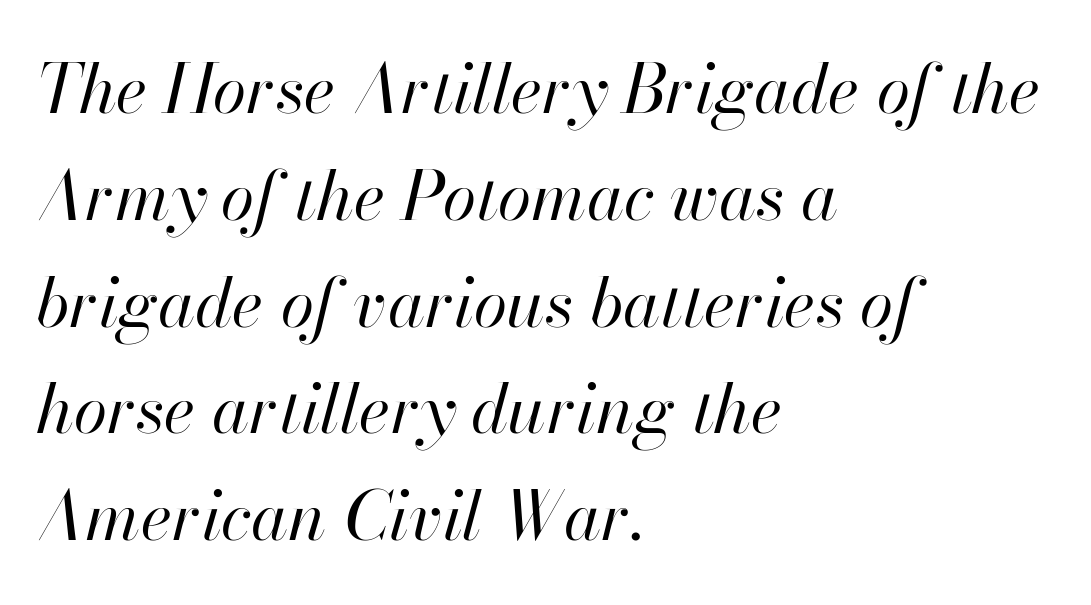
Is this a heavy cut? Hardly; it is regular or lighter. The gaps between neighbouring characters are ordinary and unremarkable. The zone under the glyphs is completely vacant. Does the copy run flush right? No — it runs flush left. The face used here is proportionally spaced, like ordinary book or web type.
